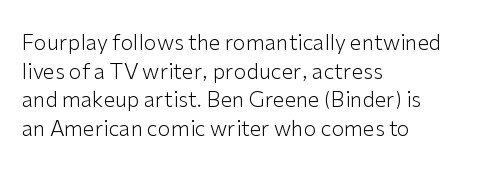
{"italic": "no", "bold": "no", "underline": "no", "align": "left", "line_spacing": "normal", "line_spacing_ratio": 1.36, "letter_spacing": "normal", "letter_spacing_em": 0.0, "glyph_px": 21}
